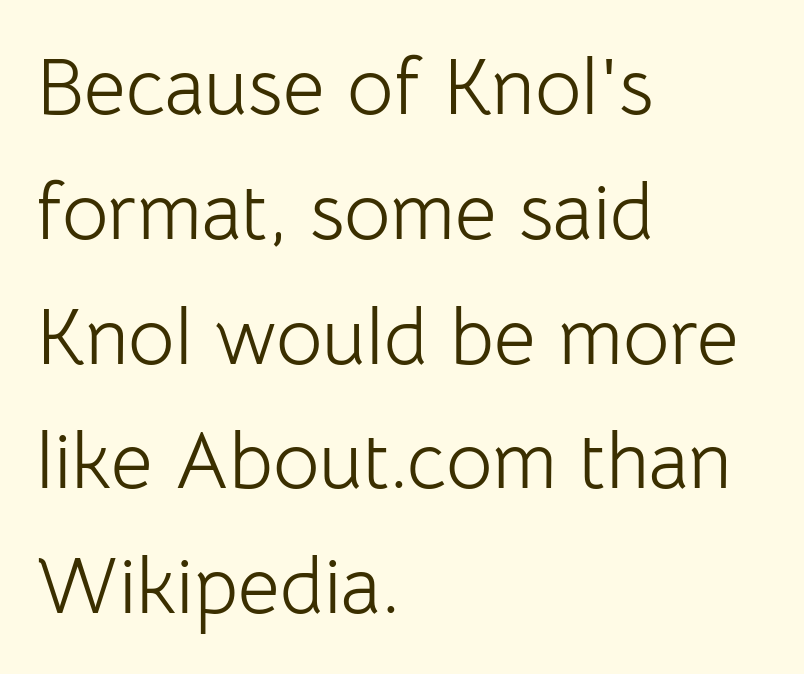
{"serif": "no", "italic": "no", "bold": "no", "weight": "light", "width": "normal", "stroke_contrast": "low", "x_height": "medium", "monospaced": "no", "underline": "no", "align": "left", "line_spacing": "normal", "line_spacing_ratio": 1.56, "letter_spacing": "normal", "letter_spacing_em": 0.0, "glyph_px": 80}
